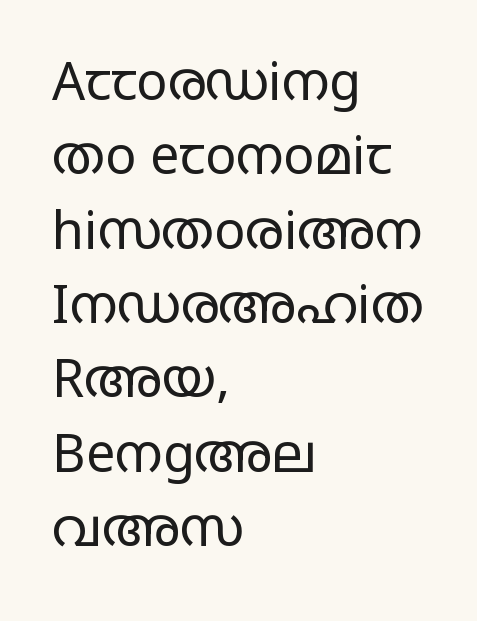
The image shows 52 px regular-weight, wide sans-serif type, upright; set left-aligned, normal line spacing (1.43x), normal letter spacing, not underlined; low stroke contrast and a large x-height.
